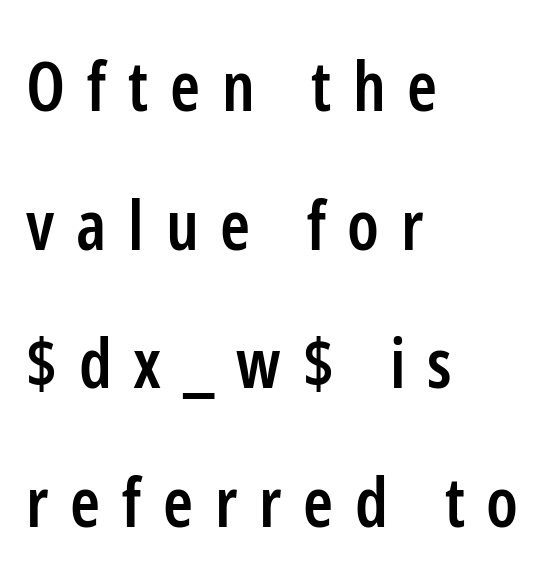
{"serif": "no", "italic": "no", "bold": "semi", "weight": "semibold", "width": "condensed", "stroke_contrast": "low", "x_height": "medium", "monospaced": "no", "underline": "no", "align": "left", "line_spacing": "loose", "line_spacing_ratio": 2.04, "letter_spacing": "wide", "letter_spacing_em": 0.32, "glyph_px": 68}
